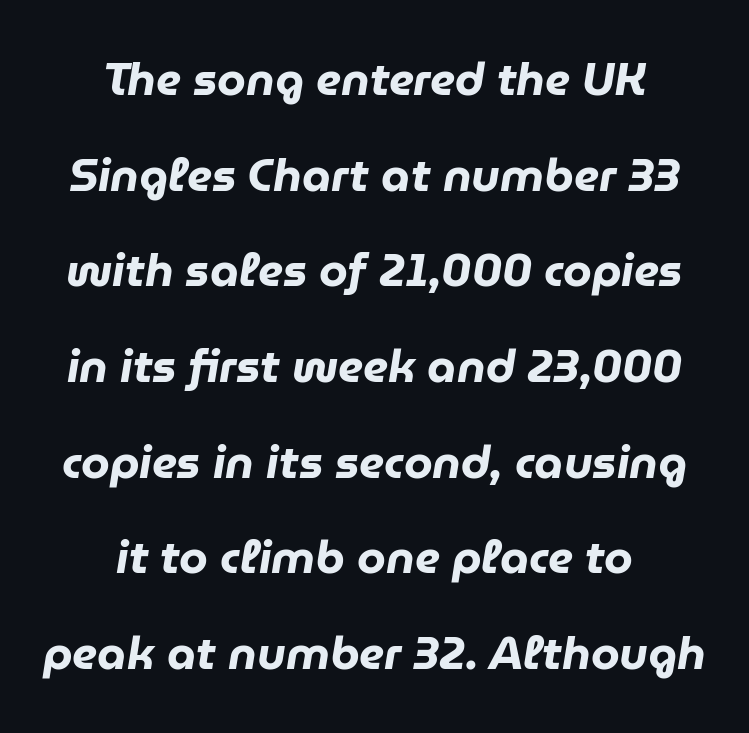
The lines are quadded center. Inter-character spacing is left at the font's built-in metrics. Compared with ordinary roman type, these characters are visibly tilted. The zone under the glyphs is completely vacant. Is the type bold? Yes — the strokes are clearly thick and heavy. Think of a printed novel: that variable character pitch is what you see here.
